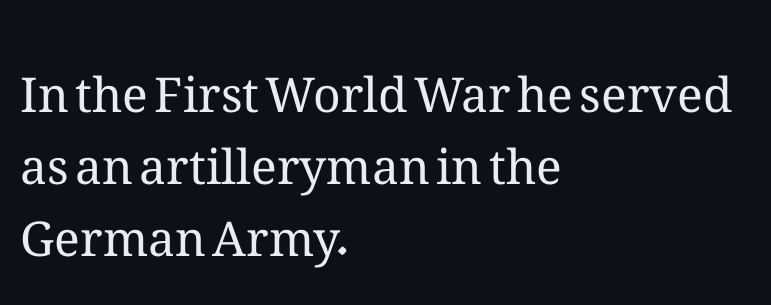
{"italic": "no", "bold": "no", "weight": "regular", "width": "normal", "stroke_contrast": "medium", "x_height": "medium", "monospaced": "no", "underline": "no", "align": "left", "line_spacing": "normal", "line_spacing_ratio": 1.5, "letter_spacing": "normal", "letter_spacing_em": 0.0, "glyph_px": 48}
